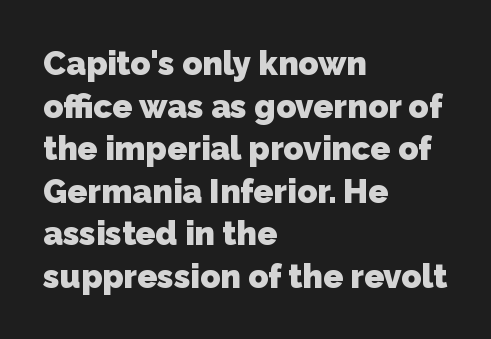
{"serif": "no", "bold": "yes", "weight": "heavy", "width": "normal", "stroke_contrast": "low", "x_height": "medium", "monospaced": "no", "underline": "no", "align": "left", "line_spacing": "normal", "line_spacing_ratio": 1.29, "letter_spacing": "normal", "letter_spacing_em": 0.0, "glyph_px": 33}
